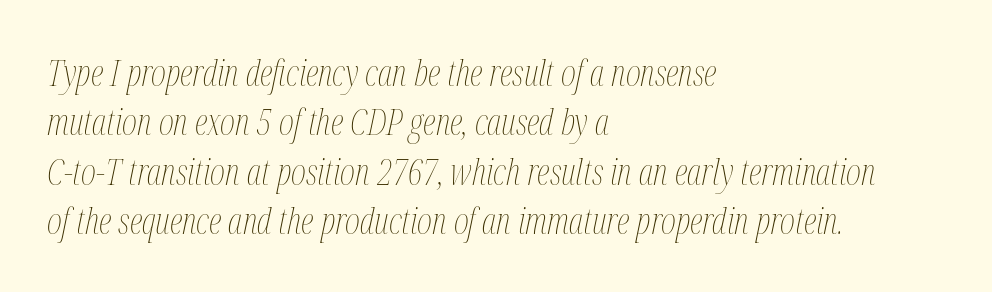
The image shows 36 px thin, condensed type, italic (leaning right); set left-aligned, normal line spacing (1.37x), normal letter spacing, not underlined; medium stroke contrast and a medium x-height.
